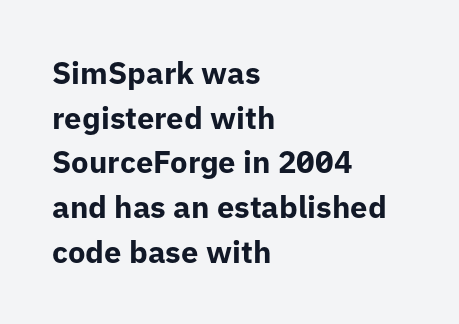
The image shows 31 px bold sans-serif type, upright; set left-aligned, normal line spacing (1.44x), normal letter spacing, not underlined; low stroke contrast and a medium x-height.
